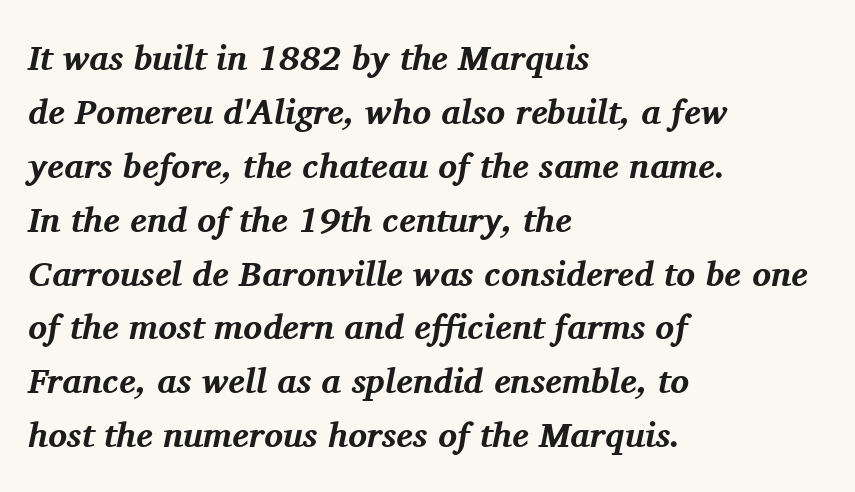
Q: Is the text bold? A: Yes.
Q: Is the text italic (slanted)? A: Yes, it leans right by about 11 degrees.
Q: Is the typeface a serif or a sans-serif typeface? A: Serif.
Q: Is the text underlined? A: No.
Q: How is the paragraph aligned? A: Left-aligned.
Q: Is the spacing between letters normal or unusually wide? A: Normal.
Q: Is the spacing between lines tight, normal or loose? A: Normal.
Q: Width (condensed, normal, or wide)? A: Normal.
Q: Stroke contrast? A: Medium.
Q: x-height? A: Medium.
Q: Monospaced? A: No.
